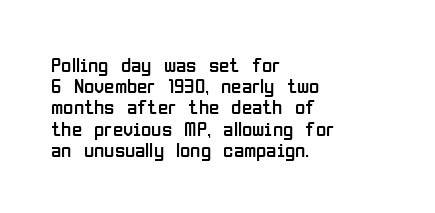
{"italic": "no", "bold": "no", "underline": "no", "align": "left", "line_spacing": "tight", "line_spacing_ratio": 1.01, "letter_spacing": "normal", "letter_spacing_em": 0.0, "glyph_px": 21}
